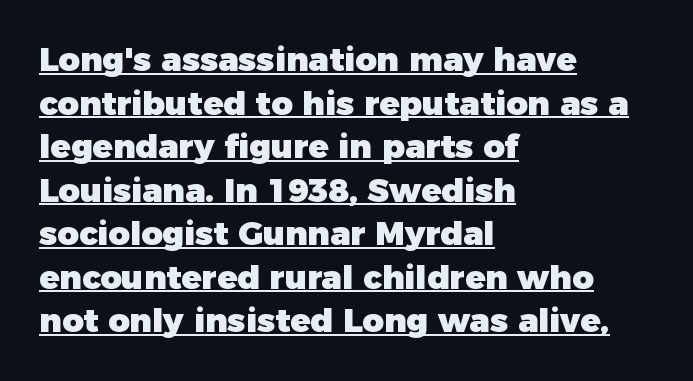
{"serif": "no", "italic": "no", "bold": "yes", "weight": "heavy", "width": "normal", "stroke_contrast": "low", "x_height": "medium", "monospaced": "no", "underline": "yes", "align": "left", "line_spacing": "normal", "line_spacing_ratio": 1.32, "letter_spacing": "normal", "letter_spacing_em": 0.0, "glyph_px": 33}
